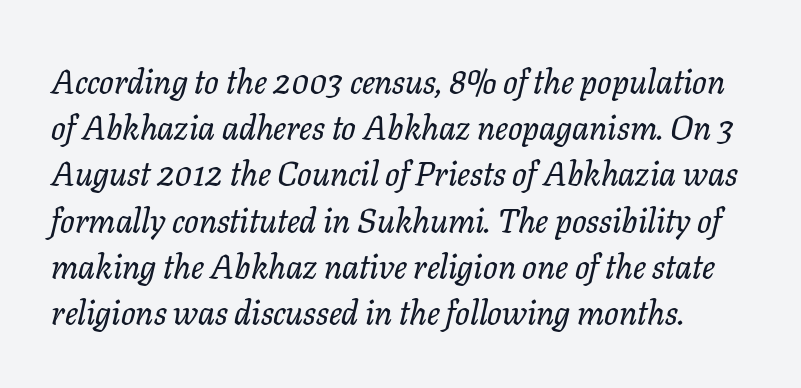
No word sits above an underline. The leading is moderate, giving the passage an even texture. No extra tracking has been applied to these lines. Each letter keeps its own natural width here, so spacing adapts to shape. Emphasis-style slanted type is in use. This is serif lettering, the kind often seen in printed books.
